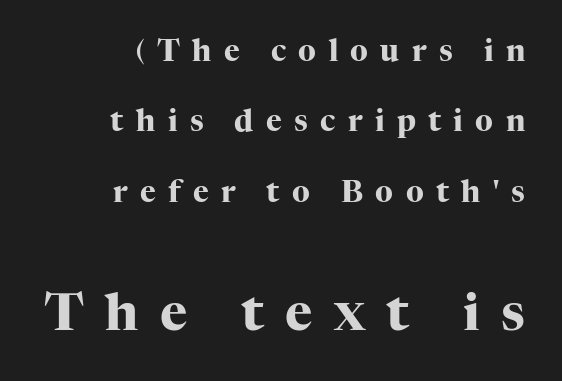
Beneath every word, the page is bare. Strong, thick strokes mark this as bold type. Note the varied advance widths — an 'i' is clearly narrower than an 'm'. You can tell from the footed stems that serif type was used. Reading down the block, your eye finds every line finishing at a fixed right position.
